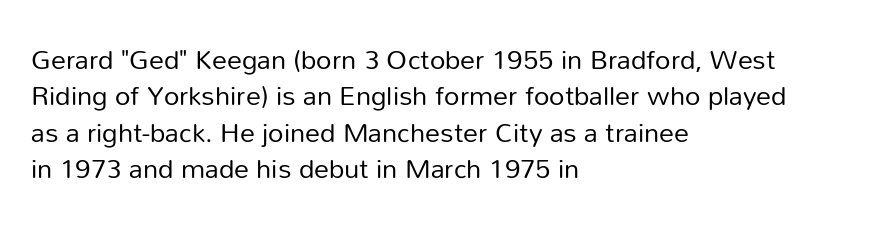
The image shows 27 px text type, upright; set left-aligned, normal line spacing (1.35x), normal letter spacing, not underlined.
